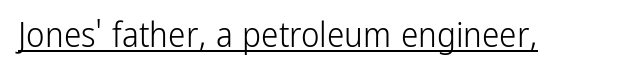
{"serif": "no", "italic": "no", "bold": "no", "weight": "light", "width": "condensed", "stroke_contrast": "low", "x_height": "medium", "monospaced": "no", "underline": "yes", "letter_spacing": "normal", "letter_spacing_em": 0.0, "glyph_px": 35}
